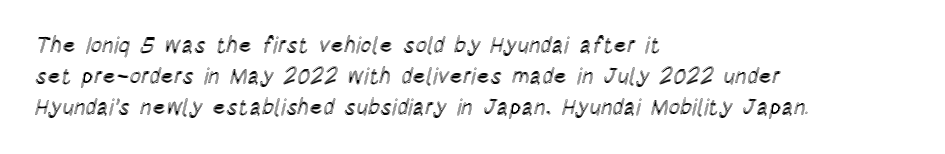
You could call the tracking neutral — neither tight nor loose. Descenders hang freely into open space. Vertical spacing — default. The compositor pushed each line to the left boundary.
